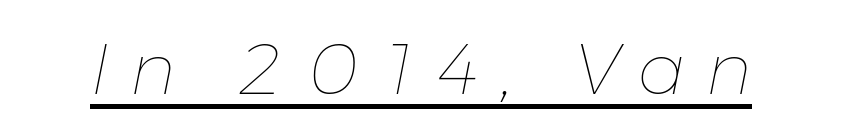
{"italic": "yes", "lean": "right", "slant_degrees": 11, "bold": "no", "weight": "thin", "width": "normal", "stroke_contrast": "low", "x_height": "medium", "monospaced": "no", "underline": "yes", "letter_spacing": "wide", "letter_spacing_em": 0.28, "glyph_px": 71}
